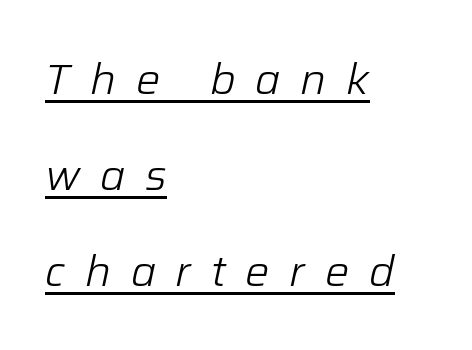
{"italic": "yes", "lean": "right", "slant_degrees": 12, "bold": "no", "weight": "light", "width": "normal", "stroke_contrast": "low", "x_height": "medium", "monospaced": "no", "underline": "yes", "align": "left", "line_spacing": "loose", "line_spacing_ratio": 2.23, "letter_spacing": "wide", "letter_spacing_em": 0.46, "glyph_px": 43}
